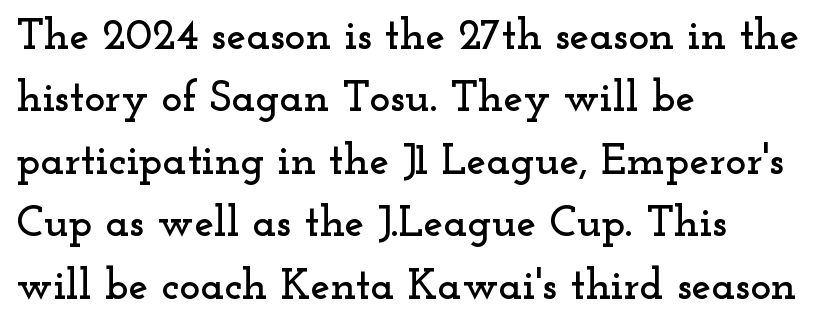
{"serif": "yes", "italic": "no", "width": "wide", "stroke_contrast": "low", "x_height": "small", "monospaced": "no", "underline": "no", "align": "left", "line_spacing": "normal", "line_spacing_ratio": 1.42, "letter_spacing": "normal", "letter_spacing_em": 0.0, "glyph_px": 44}
